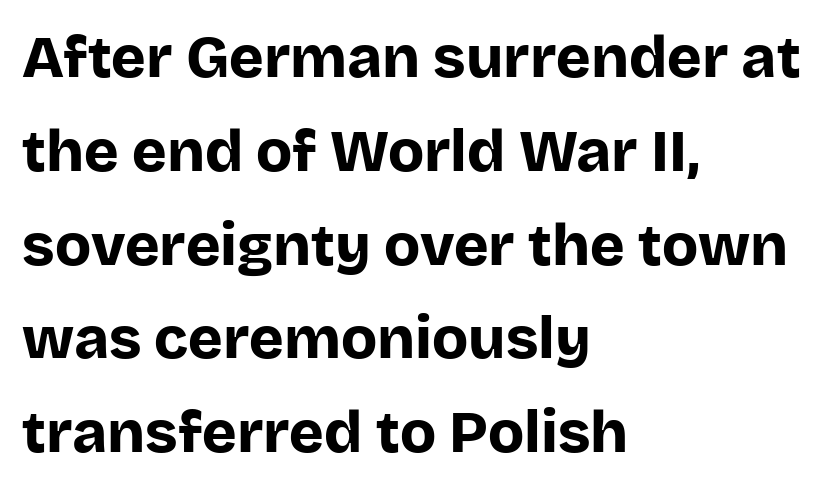
{"serif": "no", "italic": "no", "bold": "yes", "weight": "bold", "width": "normal", "stroke_contrast": "low", "x_height": "large", "monospaced": "no", "underline": "no", "align": "left", "line_spacing": "normal", "line_spacing_ratio": 1.59, "letter_spacing": "normal", "letter_spacing_em": 0.0, "glyph_px": 59}
